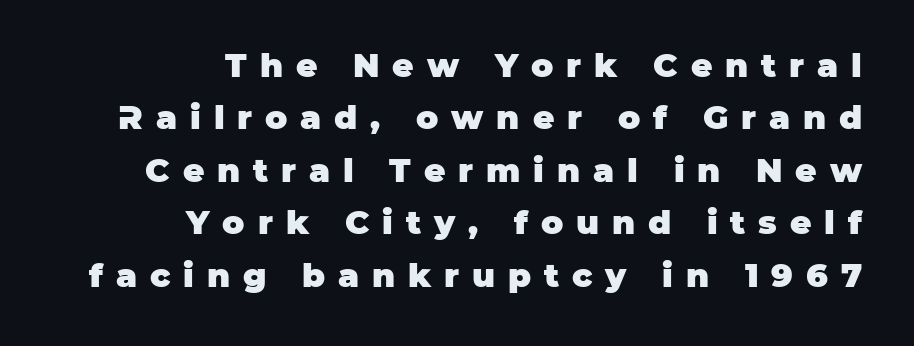
Is there much room between lines? A standard amount, neither cramped nor airy. The lines are quadded right. The face used here is proportionally spaced, like ordinary book or web type. Notice how the stems are strictly vertical — no italics here.
